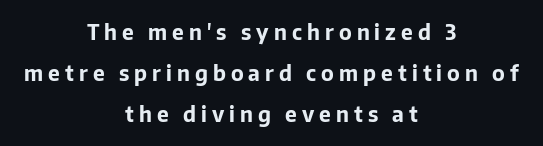
I'd describe the lettering as bold — thick and assertive. How are the letters spaced? Widely, with obvious added tracking. Both edges are ragged and mirror each other, which tells us the setting is centered. Is there much room between lines? Yes — plenty of vertical air separates them. A roman cut, with each character standing at attention.
